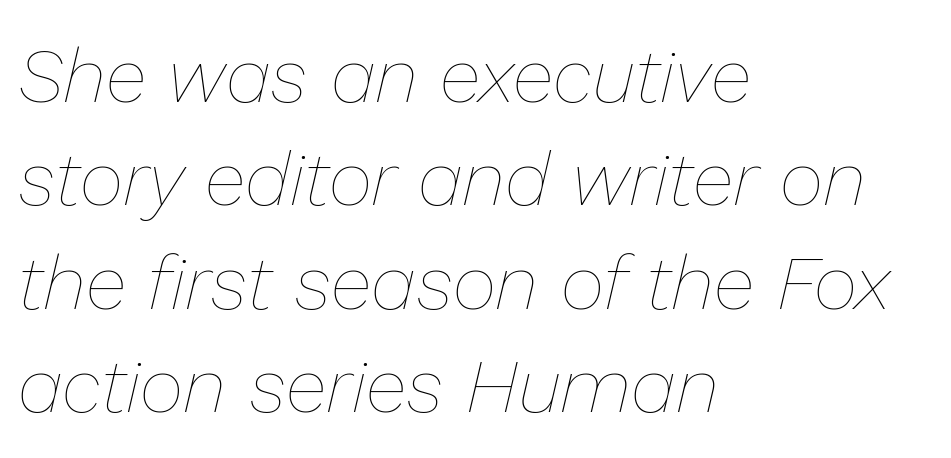
The image shows 76 px thin type, italic (leaning right); set left-aligned, normal line spacing (1.36x), normal letter spacing, not underlined; low stroke contrast and a medium x-height.
